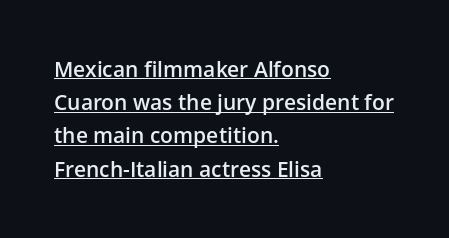
{"italic": "no", "bold": "semi", "underline": "yes", "align": "left", "line_spacing": "normal", "line_spacing_ratio": 1.58, "letter_spacing": "normal", "letter_spacing_em": 0.0, "glyph_px": 21}
